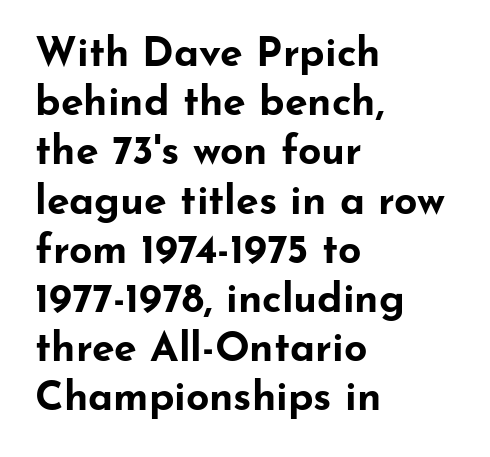
Q: Is the text bold? A: Yes.
Q: Is the text italic (slanted)? A: No, it is upright.
Q: Is the typeface a serif or a sans-serif typeface? A: Sans-serif.
Q: Is the text underlined? A: No.
Q: How is the paragraph aligned? A: Left-aligned.
Q: Is the spacing between letters normal or unusually wide? A: Normal.
Q: Width (condensed, normal, or wide)? A: Wide.
Q: Stroke contrast? A: Low.
Q: x-height? A: Small.
Q: Monospaced? A: No.
